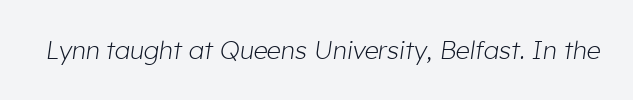
The image shows 25 px text type, italic (leaning right); set normal letter spacing, not underlined.
